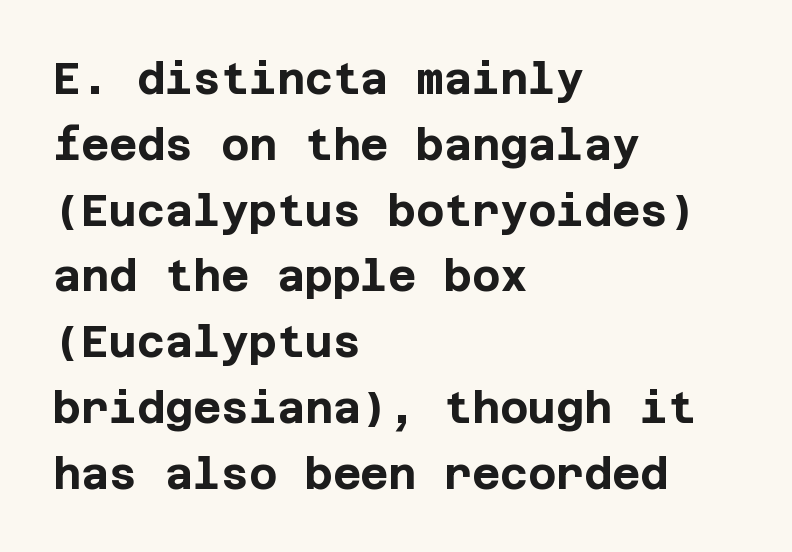
Posture: upright roman. You could call the tracking neutral — neither tight nor loose. Typeset ragged right — the left edge is the straight one. What kind of face is this? One without serifs — a sans. The foot of each line stays bare and open.
